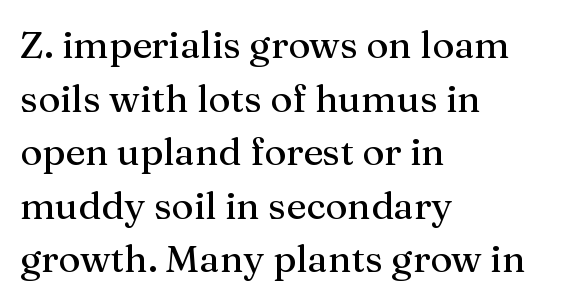
The image shows 38 px serif type, upright; set left-aligned, normal line spacing (1.41x), normal letter spacing, not underlined; medium stroke contrast and a medium x-height.
